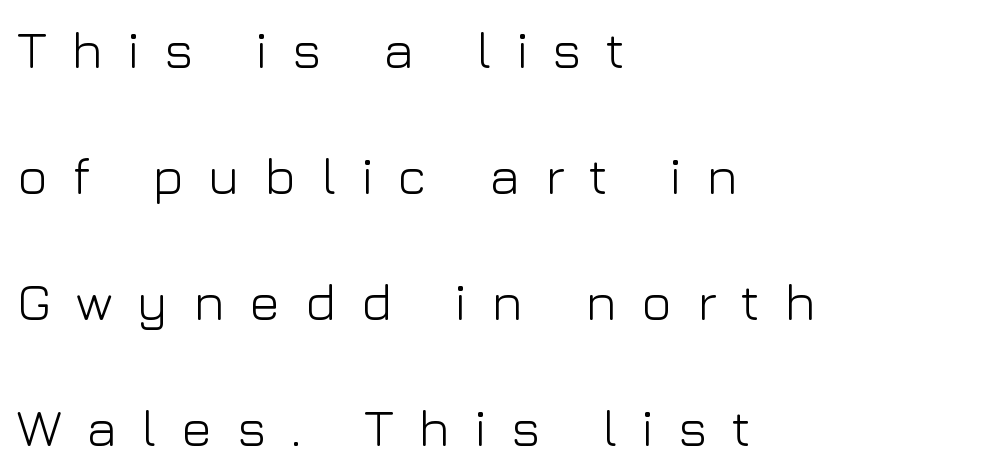
Interline gaps are noticeably wide in this sample. This rendering uses left alignment, leaving the right contour irregular. Note the varied advance widths — an 'i' is clearly narrower than an 'm'. In terms of letterspacing, this is a distinctly airy, spread setting. No extra ink here — the face is not bold.
